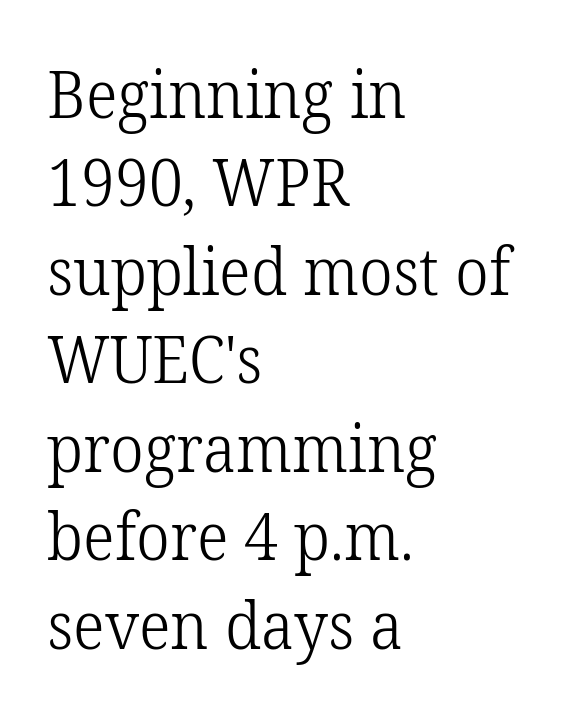
Note: serifs present on the glyphs. Stroke thickness stays within the range of a standard reading face or lighter. The block of text has a typical density, with ordinary space between rows. The axis of the letterforms is exactly vertical. Varying glyph widths throughout — classic text-font behaviour. Which margin do the lines hug? The left one — the right edge is uneven.
